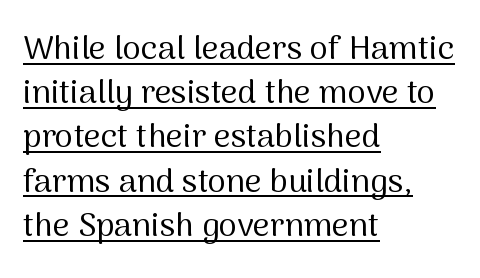
The image shows 33 px regular-weight sans-serif type, upright; set left-aligned, normal line spacing (1.34x), normal letter spacing, underlined; medium stroke contrast and a medium x-height.
